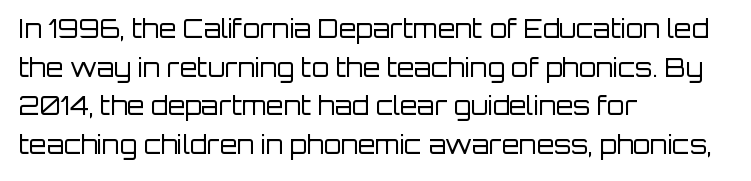
Notice how descenders clear the ascenders below comfortably — that's standard leading. Posture: vertical. Letter spacing: default. This rendering uses left alignment, leaving the right contour irregular.
